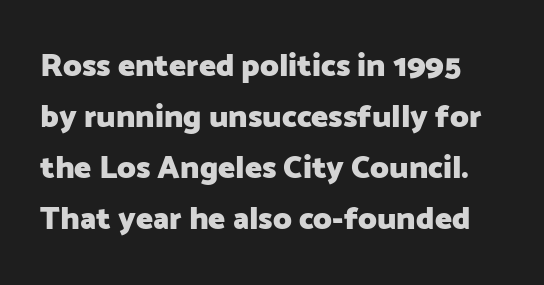
The image shows 32 px heavy sans-serif type, upright; set normal line spacing (1.59x), normal letter spacing, not underlined; low stroke contrast and a medium x-height.
